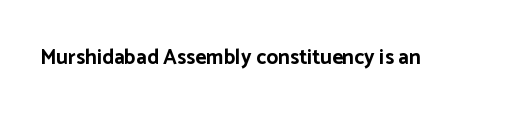
The letterforms sit shoulder to shoulder at normal distance. These lines were composed using upright roman letters. Check the space under the baseline: it is left empty. The sample has been set heavy, in full bold.
